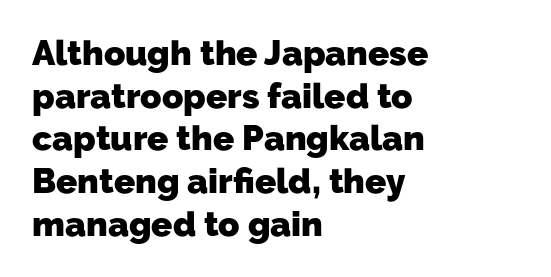
{"serif": "no", "bold": "yes", "weight": "heavy", "width": "normal", "stroke_contrast": "low", "x_height": "medium", "monospaced": "no", "underline": "no", "align": "left", "line_spacing_ratio": 1.22, "letter_spacing": "normal", "letter_spacing_em": 0.0, "glyph_px": 35}
